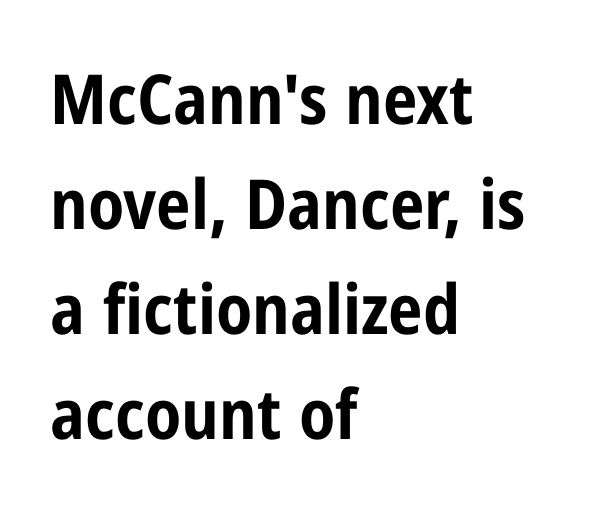
The image shows 69 px bold, condensed sans-serif type, upright; set left-aligned, normal line spacing (1.52x), normal letter spacing, not underlined; low stroke contrast and a medium x-height.
